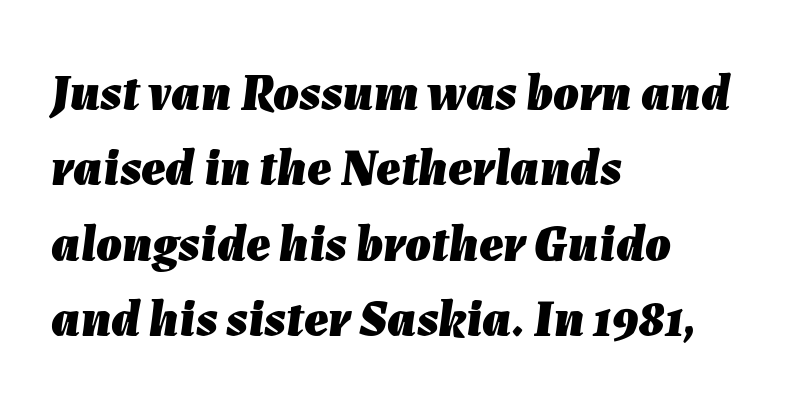
{"italic": "yes", "lean": "right", "slant_degrees": 7, "bold": "yes", "weight": "heavy", "width": "normal", "stroke_contrast": "low", "x_height": "medium", "monospaced": "no", "underline": "no", "align": "left", "line_spacing": "normal", "line_spacing_ratio": 1.48, "letter_spacing": "normal", "letter_spacing_em": 0.0, "glyph_px": 51}
